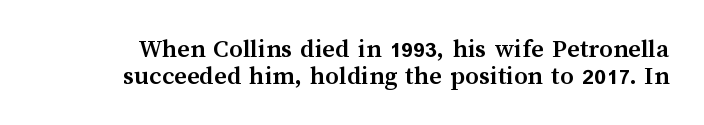
{"italic": "no", "bold": "yes", "underline": "no", "line_spacing": "tight", "line_spacing_ratio": 0.99, "letter_spacing": "normal", "letter_spacing_em": 0.0, "glyph_px": 27}
